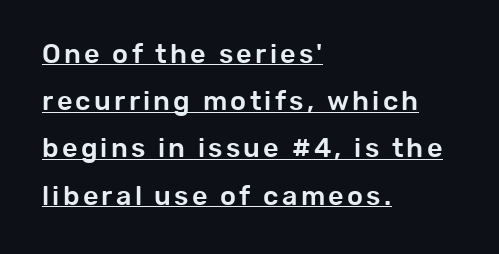
The image shows 27 px text type, upright; set left-aligned, line spacing 1.75x, underlined.
